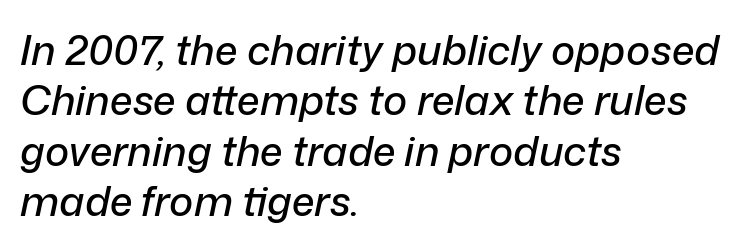
Horizontal alignment here is leftward, the default for most running prose. Beneath every word, the page is bare. Letter spacing: default. A typesetter would call this proportional, since set widths differ per character. This sample uses an oblique cut, with every glyph tilted off the vertical.
